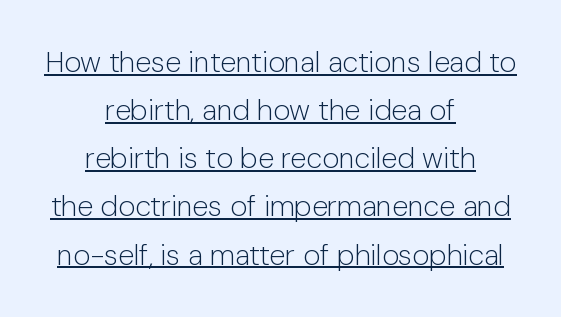
Q: Is the text bold? A: No.
Q: Is the text italic (slanted)? A: No, it is upright.
Q: Is the typeface a serif or a sans-serif typeface? A: Sans-serif.
Q: Is the text underlined? A: Yes.
Q: How is the paragraph aligned? A: Centered.
Q: Is the spacing between letters normal or unusually wide? A: Normal.
Q: Is the spacing between lines tight, normal or loose? A: Normal.
Q: Width (condensed, normal, or wide)? A: Normal.
Q: Stroke contrast? A: Low.
Q: x-height? A: Medium.
Q: Monospaced? A: No.
